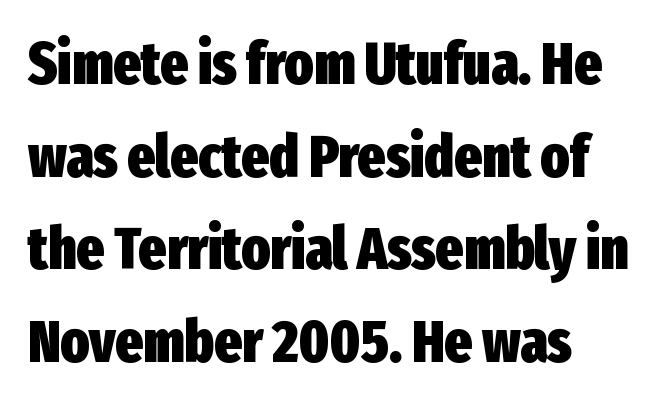
{"serif": "no", "italic": "no", "bold": "yes", "weight": "heavy", "width": "condensed", "stroke_contrast": "low", "x_height": "medium", "monospaced": "no", "underline": "no", "align": "left", "line_spacing": "normal", "line_spacing_ratio": 1.57, "letter_spacing": "normal", "letter_spacing_em": 0.0, "glyph_px": 59}
